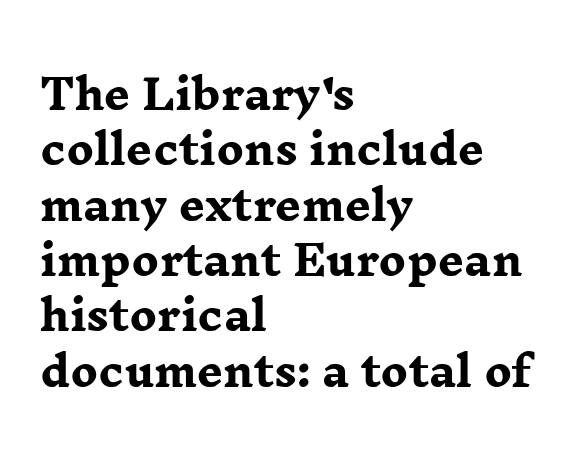
The image shows 41 px heavy, wide serif type, upright; set left-aligned, normal line spacing (1.35x), normal letter spacing, not underlined; low stroke contrast and a medium x-height.
